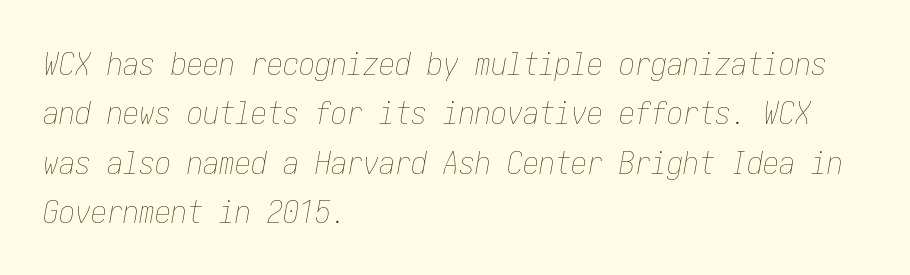
Slanted lettering throughout. Type without underlining. The setting favours the left margin, as ordinary paragraphs usually do. Each new line begins a customary step beneath the previous one. Nobody touched the tracking dial on this one. Is the type heavy? It reads as light-to-regular instead.
